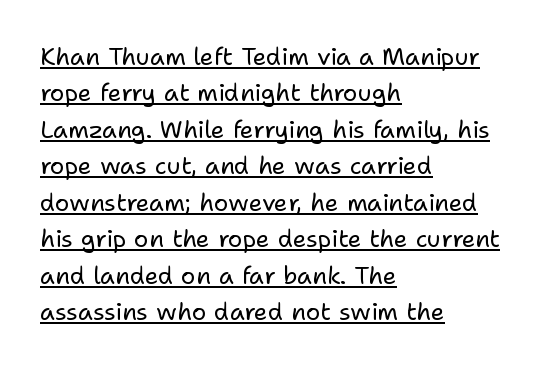
Q: Is the text bold? A: No.
Q: Is the text italic (slanted)? A: No, it is upright.
Q: Is the text underlined? A: Yes.
Q: How is the paragraph aligned? A: Left-aligned.
Q: Is the spacing between letters normal or unusually wide? A: Normal.
Q: Is the spacing between lines tight, normal or loose? A: Normal.
